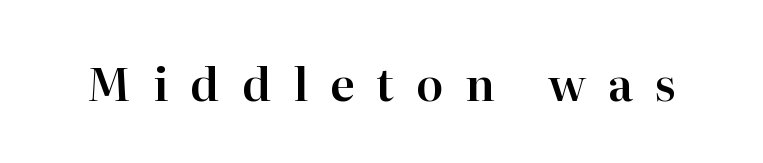
Q: Is the text italic (slanted)? A: No, it is upright.
Q: Is the typeface a serif or a sans-serif typeface? A: Serif.
Q: Is the text underlined? A: No.
Q: Is the spacing between letters normal or unusually wide? A: Unusually wide.
Q: Width (condensed, normal, or wide)? A: Normal.
Q: Stroke contrast? A: High.
Q: x-height? A: Medium.
Q: Monospaced? A: No.
